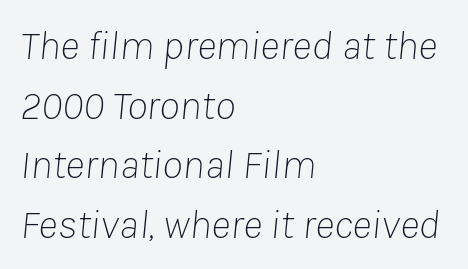
Q: Is the text bold? A: No.
Q: Is the text italic (slanted)? A: Yes, it leans right by about 8 degrees.
Q: Is the text underlined? A: No.
Q: How is the paragraph aligned? A: Left-aligned.
Q: Is the spacing between letters normal or unusually wide? A: Normal.
Q: Is the spacing between lines tight, normal or loose? A: Normal.
Q: Width (condensed, normal, or wide)? A: Normal.
Q: Stroke contrast? A: Low.
Q: x-height? A: Medium.
Q: Monospaced? A: No.
